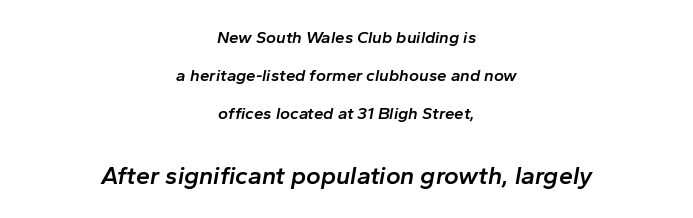
Q: Is the text bold? A: Semi-bold.
Q: Is the text italic (slanted)? A: Yes, it leans right by about 10 degrees.
Q: Is the text underlined? A: No.
Q: How is the paragraph aligned? A: Centered.
Q: Is the spacing between letters normal or unusually wide? A: Normal.
Q: Is the spacing between lines tight, normal or loose? A: Loose.
Q: Which block of text is set in a larger size, the first (top) or the second (bottom)? A: The second (bottom) one.
